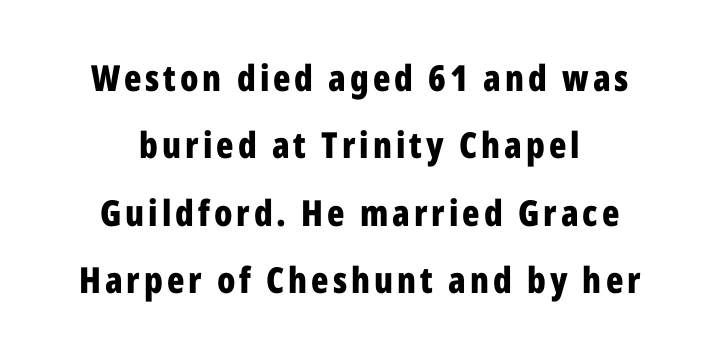
Unlike a traditional serif, this face leaves its strokes unadorned. A clean baseline with only descenders dipping below it. Casual observation: everything's sitting right in the middle. Weight check: bold — yes, fully. Character widths vary here, with narrow letters taking less room than wide ones. Every stem runs plumb, perpendicular to the baseline.
